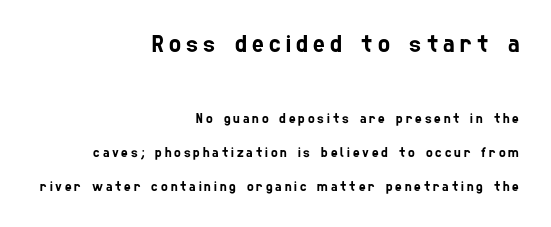
The image shows 25 px text type; set right-aligned, loose line spacing (2.42x), unusually wide letter spacing (+0.21 em), not underlined; the first (top) block is 1.79x larger.
